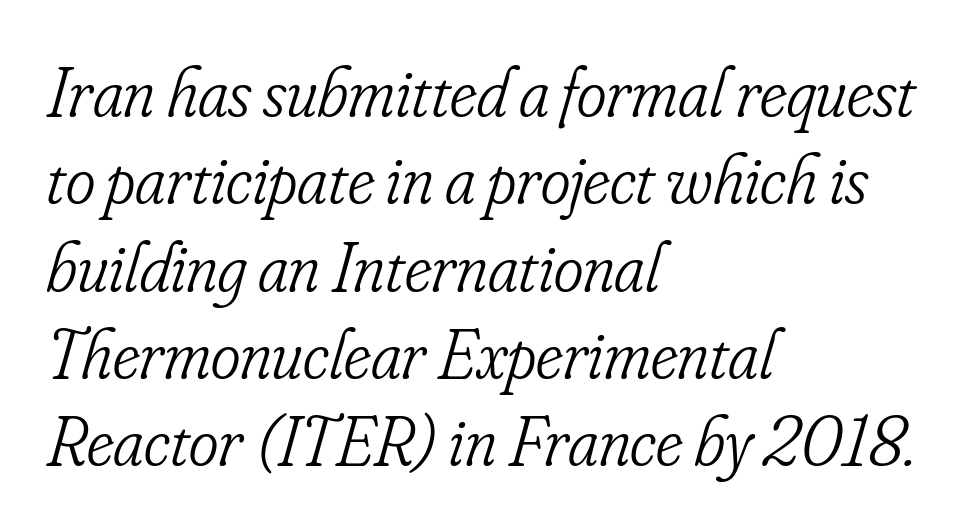
Type without underlining. The font is comparable to plain body text, perhaps lighter. Italic? Definitely — the glyphs are oblique. Alignment: flush left.
